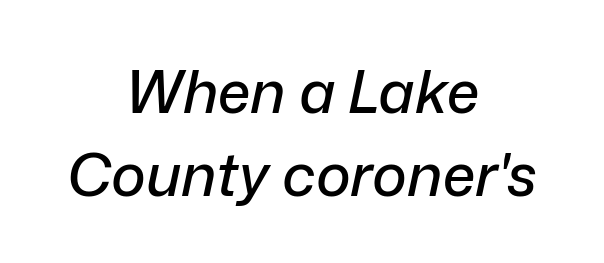
Horizontal bands of white between lines are of average thickness. Tracking value appears to be zero — textbook default spacing. Neither beginnings nor endings align; midpoints do. Plain, unruled lines of type. The rendering applies a slant to the glyphs. The passage shown is typed in a proportional face where columns would drift.
